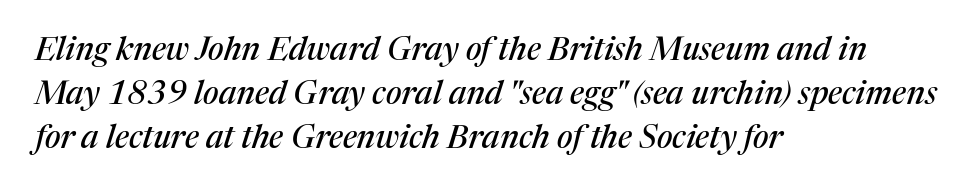
{"serif": "yes", "italic": "yes", "lean": "right", "slant_degrees": 17, "width": "normal", "stroke_contrast": "medium", "x_height": "medium", "monospaced": "no", "underline": "no", "align": "left", "line_spacing": "normal", "line_spacing_ratio": 1.37, "letter_spacing": "normal", "letter_spacing_em": 0.0, "glyph_px": 32}
